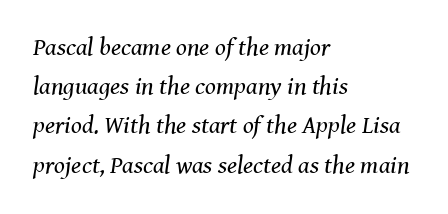
{"italic": "yes", "lean": "right", "slant_degrees": 8, "bold": "no", "underline": "no", "align": "left", "line_spacing": "normal", "line_spacing_ratio": 1.57, "letter_spacing": "normal", "letter_spacing_em": 0.0, "glyph_px": 25}
